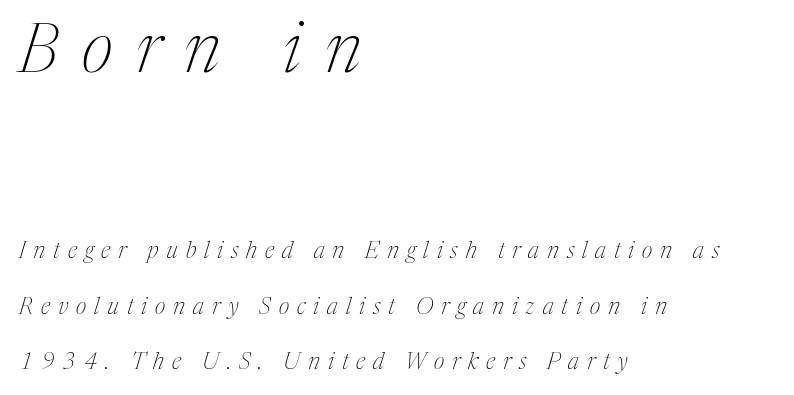
{"serif": "yes", "italic": "yes", "lean": "right", "slant_degrees": 17, "bold": "no", "weight": "thin", "width": "condensed", "stroke_contrast": "medium", "x_height": "medium", "monospaced": "no", "underline": "no", "align": "left", "line_spacing": "loose", "line_spacing_ratio": 2.41, "letter_spacing": "wide", "letter_spacing_em": 0.34, "larger_block": "first", "size_ratio": 3.0, "glyph_px": 69}
